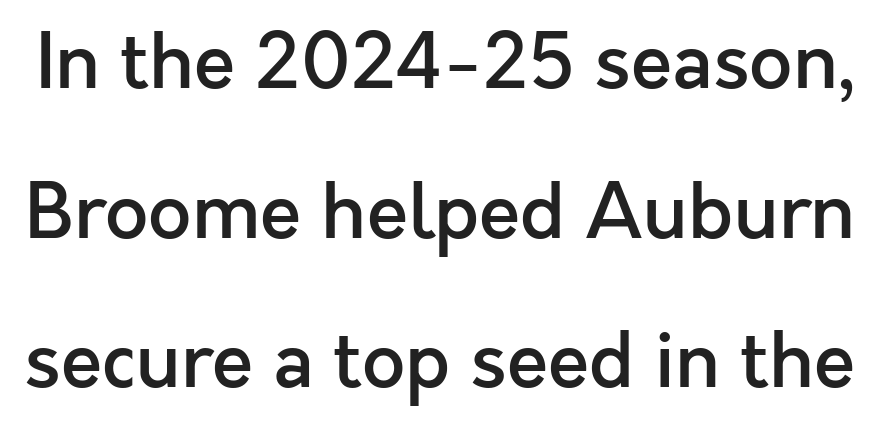
The image shows 76 px semibold sans-serif type, upright; set loose line spacing (1.97x), normal letter spacing, not underlined; a medium x-height.
